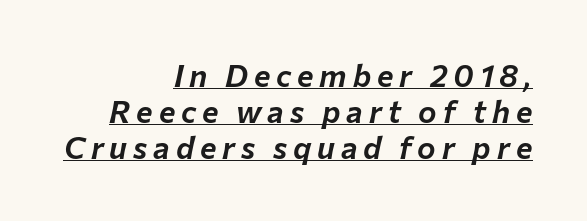
The image shows 31 px text type, italic (leaning right); set right-aligned, line spacing 1.16x, underlined; low stroke contrast and a medium x-height.
